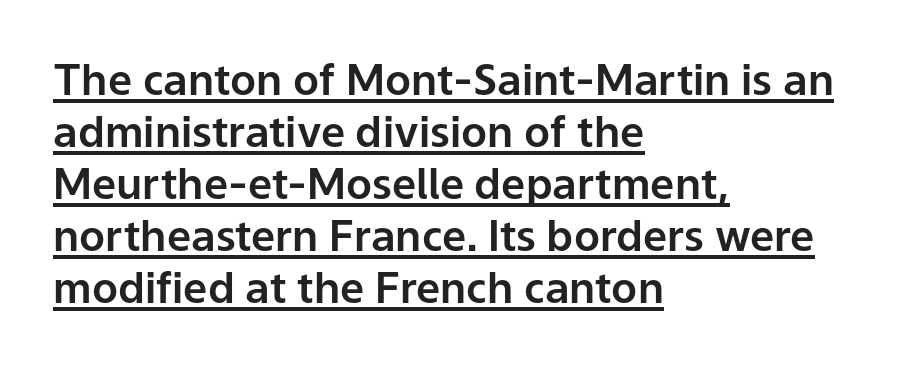
Q: Is the text italic (slanted)? A: No, it is upright.
Q: Is the typeface a serif or a sans-serif typeface? A: Sans-serif.
Q: Is the text underlined? A: Yes.
Q: How is the paragraph aligned? A: Left-aligned.
Q: Is the spacing between letters normal or unusually wide? A: Normal.
Q: Width (condensed, normal, or wide)? A: Normal.
Q: Stroke contrast? A: Low.
Q: x-height? A: Medium.
Q: Monospaced? A: No.
